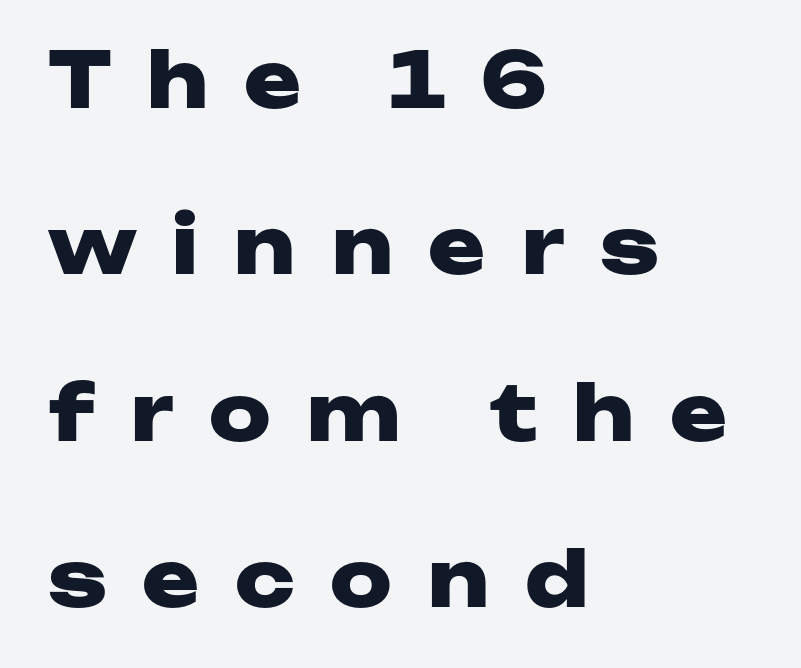
The tracking jumps out immediately: characters are airy and widely separated. The space between consecutive lines is lavish. Line beginnings align vertically; line endings do not. Summary of weight: heavy, a full bold. The letters advance in unequal steps, a hallmark of proportional type. These lines were composed using upright roman letters.
